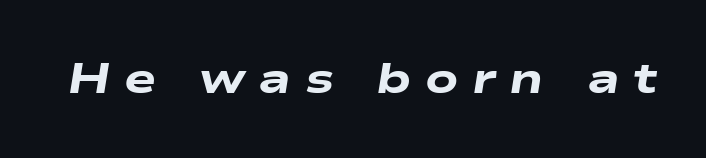
{"italic": "yes", "lean": "right", "slant_degrees": 9, "bold": "yes", "weight": "heavy", "width": "wide", "stroke_contrast": "low", "x_height": "medium", "monospaced": "no", "underline": "no", "letter_spacing": "wide", "letter_spacing_em": 0.31, "glyph_px": 43}
